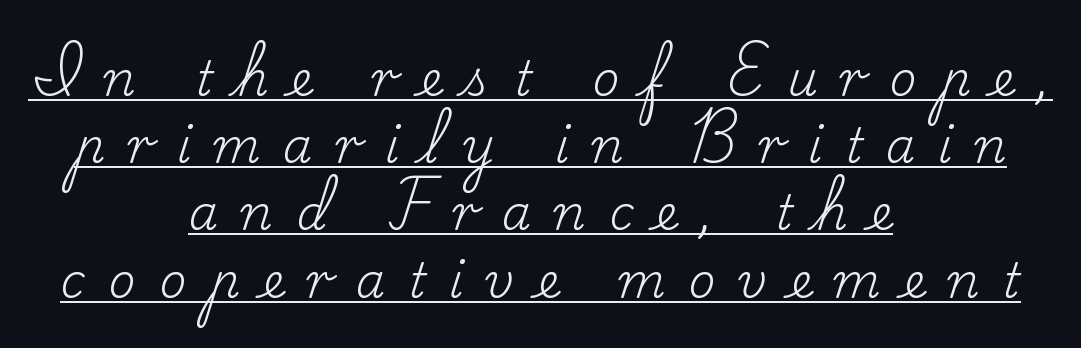
The image shows 47 px regular-weight serif type; set centered, normal line spacing (1.43x), unusually wide letter spacing (+0.49 em), underlined; low stroke contrast and a small x-height.
